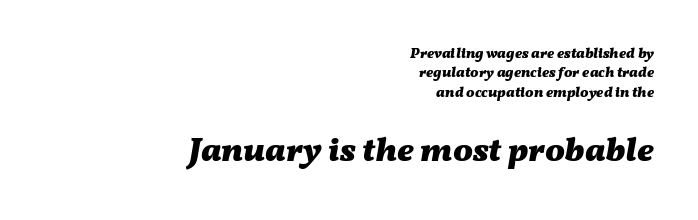
The image shows 33 px heavy, wide type, italic (leaning right); set right-aligned, normal line spacing (1.39x), normal letter spacing, not underlined; the second (bottom) block is 2.36x larger; medium stroke contrast and a medium x-height.
